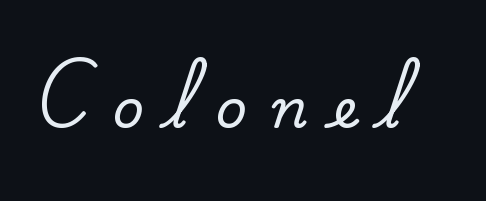
Q: Is the text italic (slanted)? A: Yes.
Q: Is the typeface a serif or a sans-serif typeface? A: Serif.
Q: Is the text underlined? A: No.
Q: Is the spacing between letters normal or unusually wide? A: Unusually wide.
Q: Width (condensed, normal, or wide)? A: Normal.
Q: Stroke contrast? A: Medium.
Q: x-height? A: Small.
Q: Monospaced? A: No.
